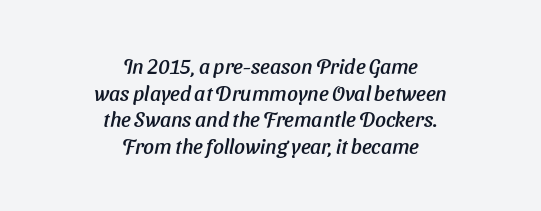
Q: Is the text underlined? A: No.
Q: How is the paragraph aligned? A: Centered.
Q: Is the spacing between letters normal or unusually wide? A: Normal.
Q: Is the spacing between lines tight, normal or loose? A: Normal.
